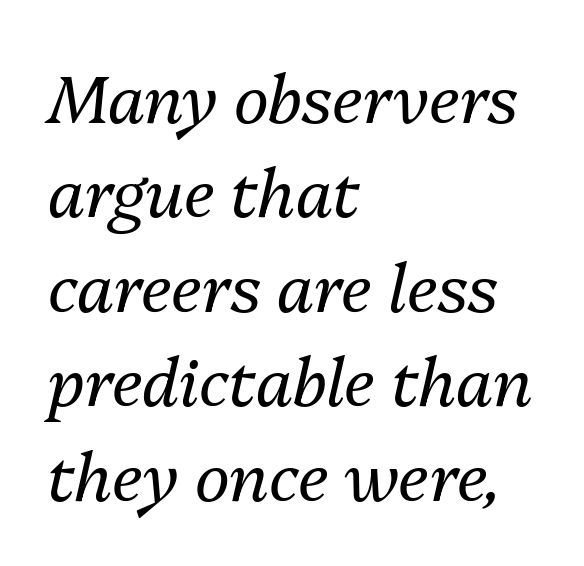
The image shows 66 px regular-weight type, italic (leaning right); set left-aligned, normal line spacing (1.43x), normal letter spacing, not underlined; medium stroke contrast and a medium x-height.
